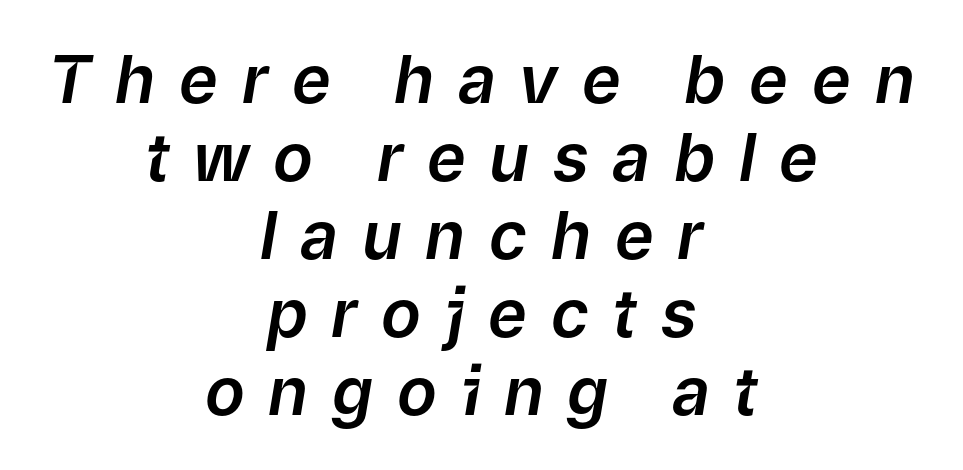
Q: Is the text italic (slanted)? A: Yes, it leans right by about 9 degrees.
Q: Is the text underlined? A: No.
Q: How is the paragraph aligned? A: Centered.
Q: Is the spacing between letters normal or unusually wide? A: Unusually wide.
Q: Width (condensed, normal, or wide)? A: Normal.
Q: Stroke contrast? A: Low.
Q: x-height? A: Medium.
Q: Monospaced? A: No.
